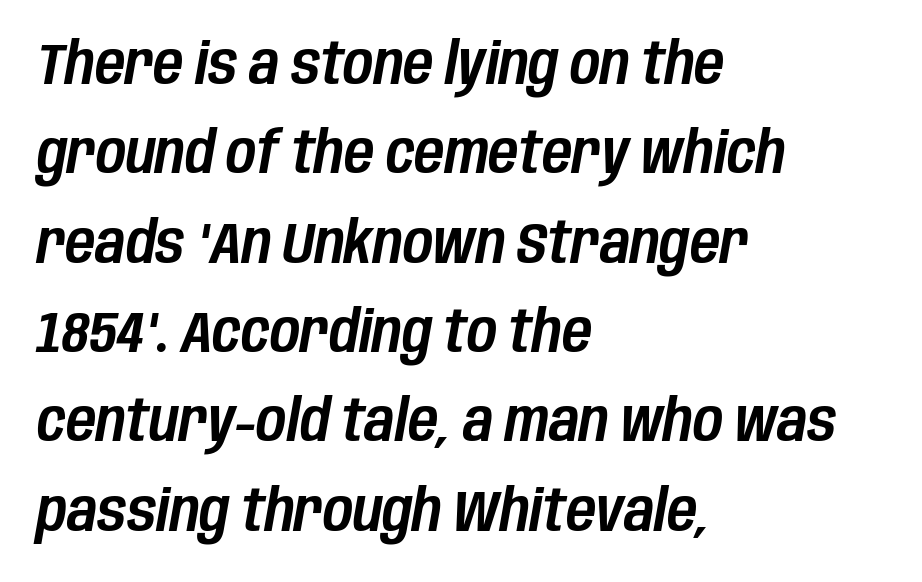
Q: Is the text italic (slanted)? A: Yes, it leans right by about 10 degrees.
Q: Is the text underlined? A: No.
Q: How is the paragraph aligned? A: Left-aligned.
Q: Is the spacing between letters normal or unusually wide? A: Normal.
Q: Is the spacing between lines tight, normal or loose? A: Normal.
Q: Width (condensed, normal, or wide)? A: Condensed.
Q: Stroke contrast? A: Low.
Q: x-height? A: Large.
Q: Monospaced? A: No.
